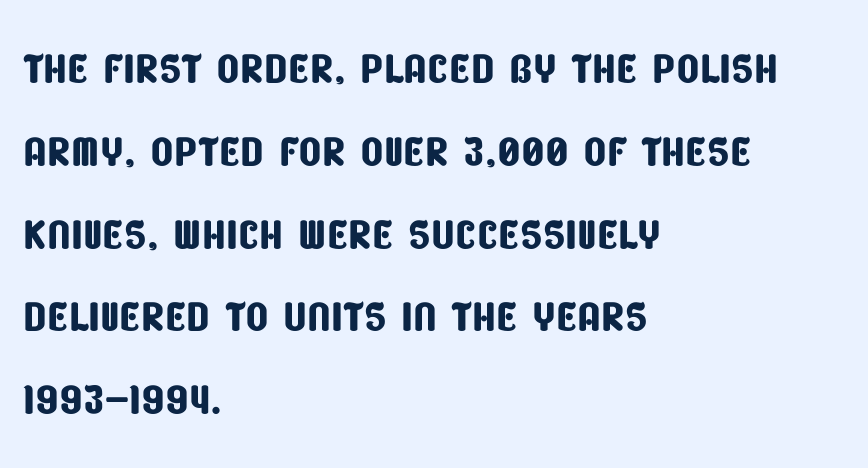
{"serif": "no", "width": "condensed", "stroke_contrast": "low", "x_height": "large", "monospaced": "no", "underline": "no", "align": "left", "line_spacing": "normal", "line_spacing_ratio": 1.38, "letter_spacing": "normal", "letter_spacing_em": 0.0, "glyph_px": 60}
